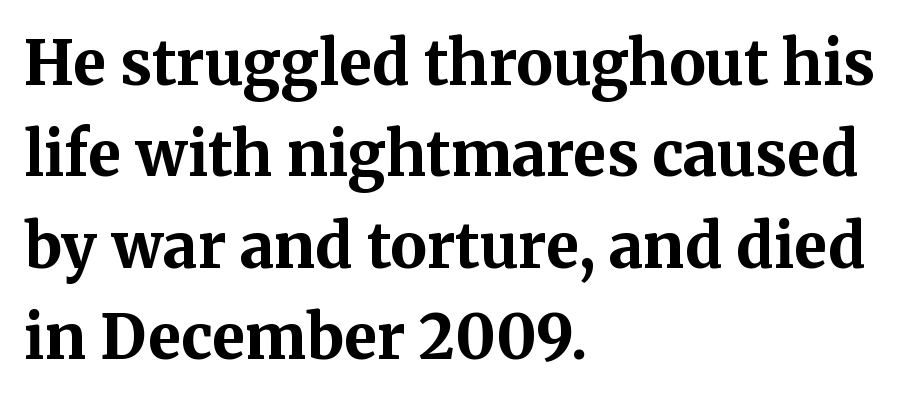
Q: Is the text bold? A: Yes.
Q: Is the text italic (slanted)? A: No, it is upright.
Q: Is the typeface a serif or a sans-serif typeface? A: Serif.
Q: Is the text underlined? A: No.
Q: How is the paragraph aligned? A: Left-aligned.
Q: Is the spacing between letters normal or unusually wide? A: Normal.
Q: Is the spacing between lines tight, normal or loose? A: Normal.
Q: Width (condensed, normal, or wide)? A: Normal.
Q: Stroke contrast? A: Medium.
Q: x-height? A: Medium.
Q: Monospaced? A: No.
